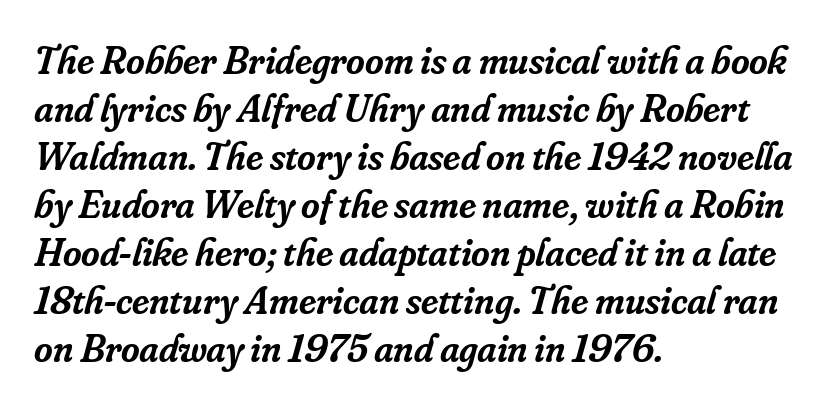
The image shows 40 px semibold serif type, italic (leaning right); set left-aligned, line spacing 1.2x, normal letter spacing, not underlined; low stroke contrast and a small x-height.
